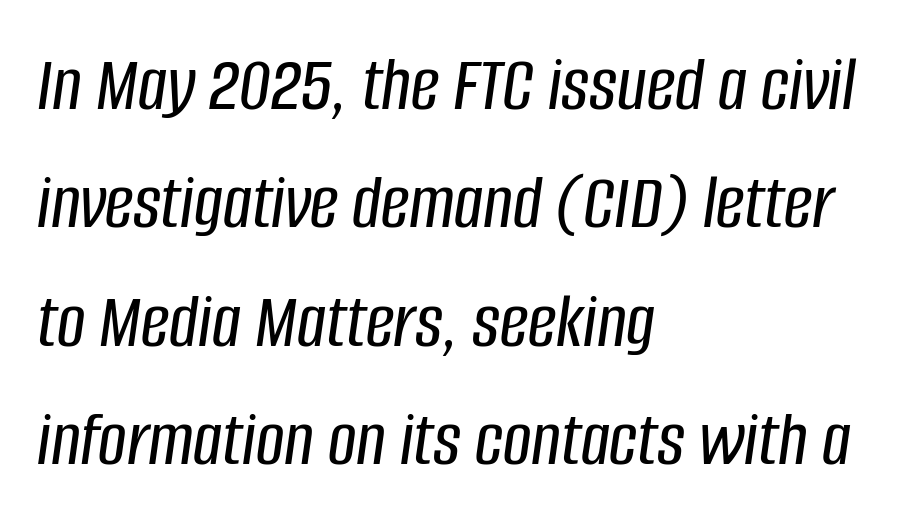
{"italic": "yes", "lean": "right", "slant_degrees": 8, "width": "condensed", "stroke_contrast": "low", "x_height": "large", "monospaced": "no", "underline": "no", "align": "left", "line_spacing": "normal", "line_spacing_ratio": 1.5, "letter_spacing": "normal", "letter_spacing_em": 0.0, "glyph_px": 79}
